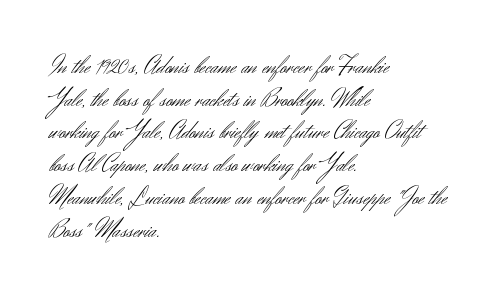
Q: Is the text bold? A: No.
Q: Is the text italic (slanted)? A: Yes.
Q: Is the text underlined? A: No.
Q: How is the paragraph aligned? A: Left-aligned.
Q: Is the spacing between letters normal or unusually wide? A: Normal.
Q: Is the spacing between lines tight, normal or loose? A: Normal.
